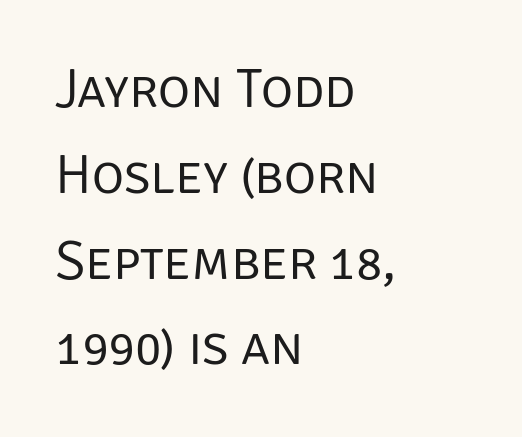
Q: Is the text bold? A: No.
Q: Is the text italic (slanted)? A: No, it is upright.
Q: Is the typeface a serif or a sans-serif typeface? A: Sans-serif.
Q: Is the text underlined? A: No.
Q: How is the paragraph aligned? A: Left-aligned.
Q: Is the spacing between letters normal or unusually wide? A: Normal.
Q: Is the spacing between lines tight, normal or loose? A: Normal.
Q: Width (condensed, normal, or wide)? A: Normal.
Q: Stroke contrast? A: Low.
Q: x-height? A: Large.
Q: Monospaced? A: No.
